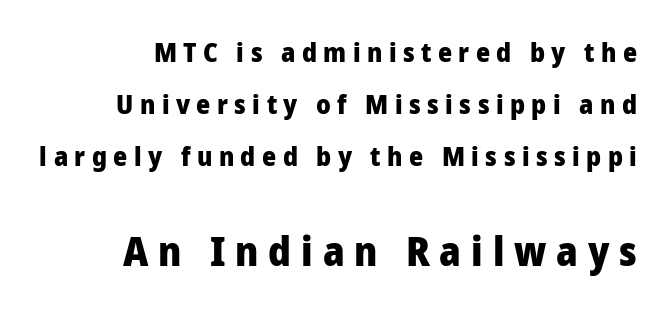
Examine the stroke ends and you'll find no serifs. Every character sits straight up, as roman type does. Each letter keeps its own natural width here, so spacing adapts to shape. Nobody drew a line under any word here. The passage shown begins with its smaller block and ends with its larger one. Whoever set this chose breathing room over compactness in the vertical rhythm.
